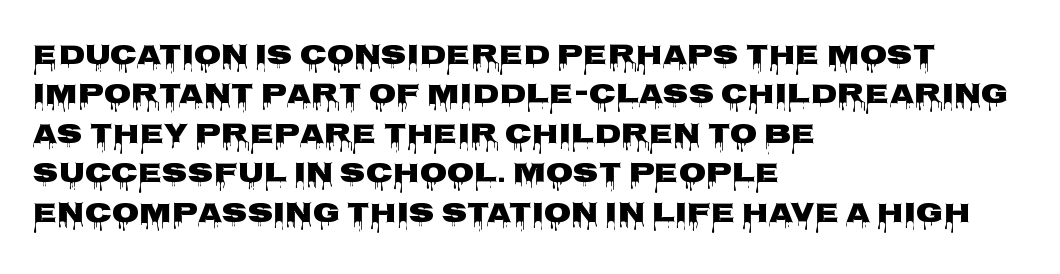
Q: Is the text italic (slanted)? A: No, it is upright.
Q: Is the typeface a serif or a sans-serif typeface? A: Sans-serif.
Q: Is the text underlined? A: No.
Q: How is the paragraph aligned? A: Left-aligned.
Q: Is the spacing between letters normal or unusually wide? A: Normal.
Q: Is the spacing between lines tight, normal or loose? A: Normal.
Q: Width (condensed, normal, or wide)? A: Wide.
Q: Stroke contrast? A: Low.
Q: x-height? A: Large.
Q: Monospaced? A: No.
